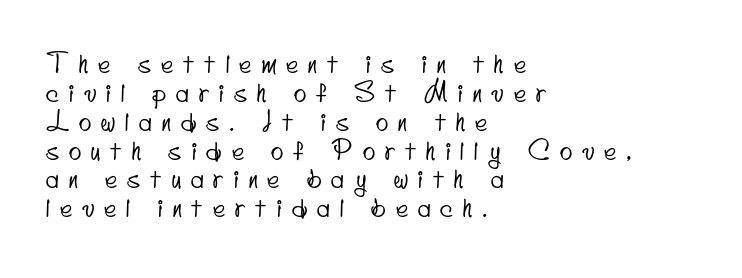
Vertical spacing — tight. Caption: multi-line text, flush left, ragged right. Honestly, the letter spacing is so wide it's the main thing you notice. Just letters on the line, the space beneath them empty.
